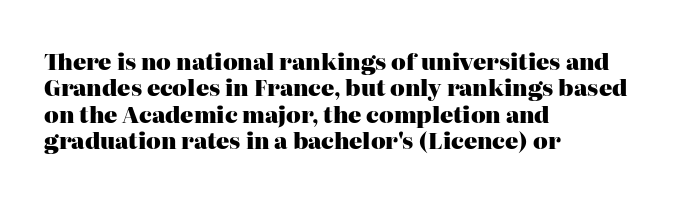
Stroke thickness is high; the sample reads as a true bold. Underline: absent. The horizontal fit of the characters is conventional and even. Do the letters lean? They stand straight. Horizontal alignment here is leftward, the default for most running prose.
